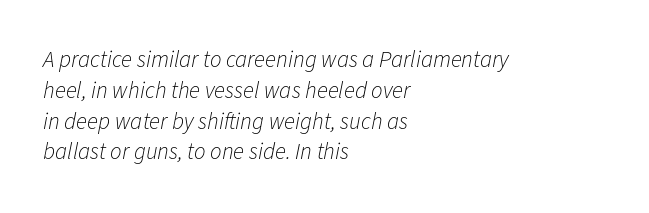
The image shows 23 px text type, italic (leaning right); set left-aligned, normal line spacing (1.34x), normal letter spacing, not underlined.
